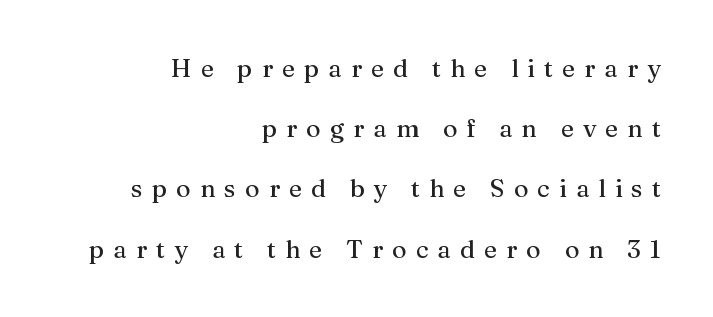
{"italic": "no", "underline": "no", "align": "right", "line_spacing": "loose", "line_spacing_ratio": 2.41, "letter_spacing": "wide", "letter_spacing_em": 0.36, "glyph_px": 25}
